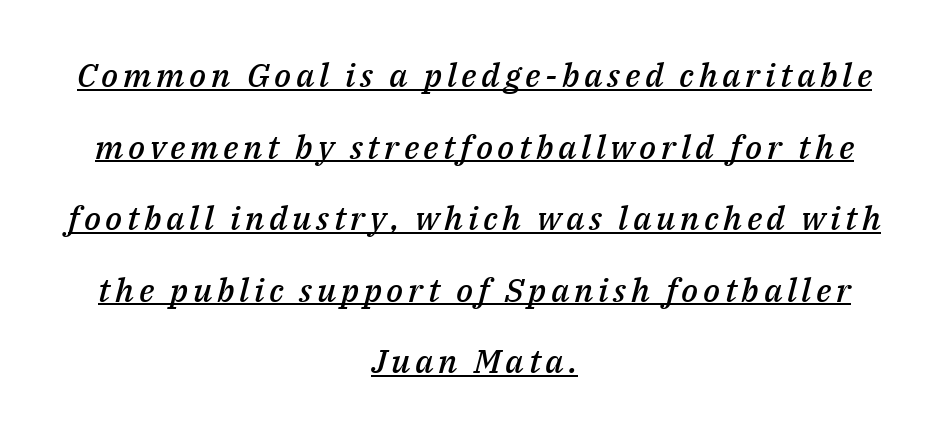
The image shows 33 px semibold type, italic (leaning right); set centered, loose line spacing (2.17x), underlined; medium stroke contrast and a medium x-height.
